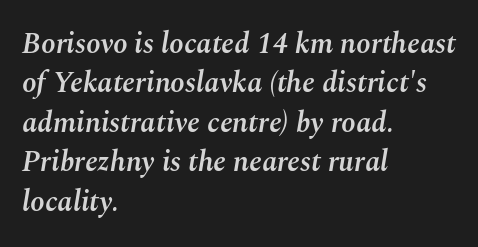
{"italic": "yes", "lean": "right", "slant_degrees": 10, "bold": "semi", "weight": "semibold", "width": "normal", "stroke_contrast": "medium", "x_height": "medium", "monospaced": "no", "underline": "no", "align": "left", "line_spacing": "normal", "line_spacing_ratio": 1.36, "letter_spacing": "normal", "letter_spacing_em": 0.0, "glyph_px": 29}
